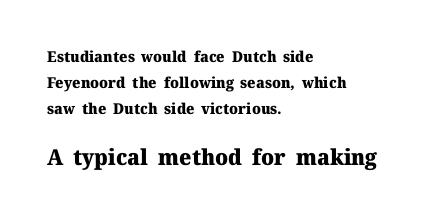
{"italic": "no", "bold": "yes", "underline": "no", "align": "left", "line_spacing_ratio": 1.75, "letter_spacing": "normal", "letter_spacing_em": 0.0, "larger_block": "second", "size_ratio": 1.47, "glyph_px": 22}
